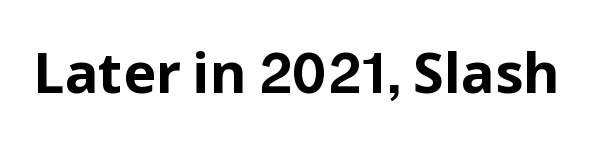
Q: Is the text bold? A: Yes.
Q: Is the text italic (slanted)? A: No, it is upright.
Q: Is the typeface a serif or a sans-serif typeface? A: Sans-serif.
Q: Is the text underlined? A: No.
Q: Is the spacing between letters normal or unusually wide? A: Normal.
Q: Width (condensed, normal, or wide)? A: Normal.
Q: Stroke contrast? A: Low.
Q: x-height? A: Medium.
Q: Monospaced? A: No.
